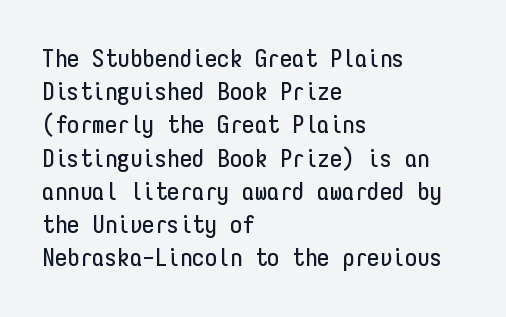
The image shows 25 px text type, upright; set left-aligned, normal line spacing (1.33x), normal letter spacing, not underlined.
